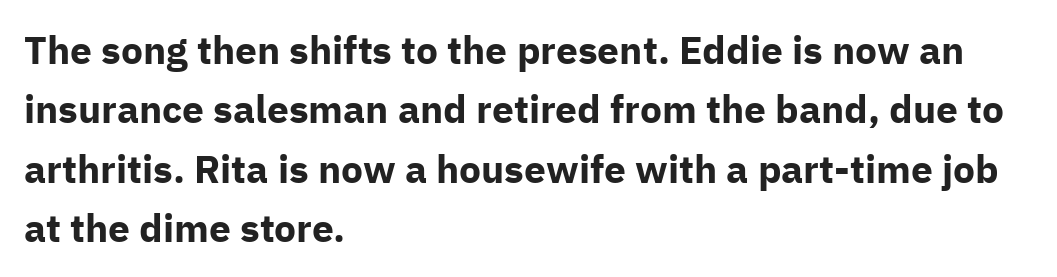
{"serif": "no", "italic": "no", "bold": "yes", "weight": "bold", "width": "normal", "stroke_contrast": "low", "x_height": "medium", "monospaced": "no", "underline": "no", "align": "left", "line_spacing": "normal", "line_spacing_ratio": 1.52, "letter_spacing": "normal", "letter_spacing_em": 0.0, "glyph_px": 39}
